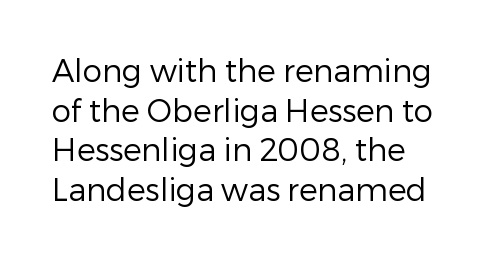
{"serif": "no", "italic": "no", "bold": "no", "weight": "regular", "width": "normal", "stroke_contrast": "low", "x_height": "medium", "monospaced": "no", "underline": "no", "line_spacing": "normal", "line_spacing_ratio": 1.28, "letter_spacing": "normal", "letter_spacing_em": 0.0, "glyph_px": 31}
